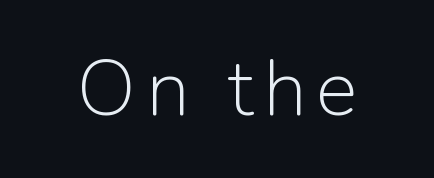
{"serif": "no", "italic": "no", "bold": "no", "weight": "light", "width": "normal", "stroke_contrast": "low", "x_height": "medium", "monospaced": "no", "underline": "no", "glyph_px": 79}
